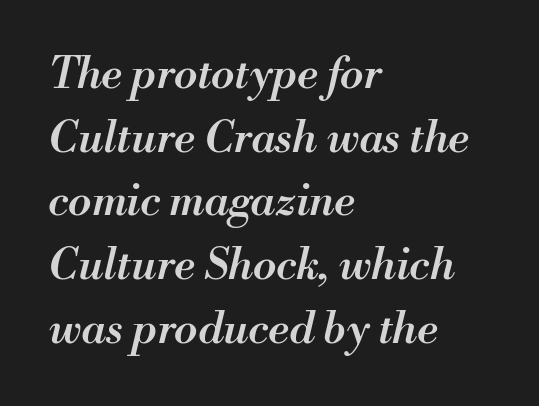
The image shows 43 px semibold type, italic (leaning right); set left-aligned, normal line spacing (1.48x), normal letter spacing, not underlined; medium stroke contrast and a small x-height.
